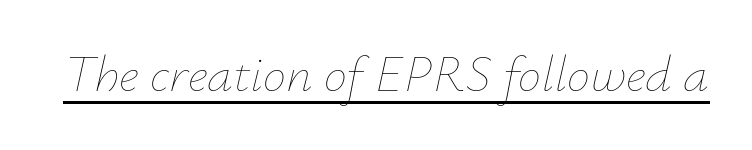
{"italic": "yes", "lean": "right", "slant_degrees": 12, "bold": "no", "weight": "thin", "width": "normal", "stroke_contrast": "low", "x_height": "small", "monospaced": "no", "underline": "yes", "letter_spacing": "normal", "letter_spacing_em": 0.0, "glyph_px": 52}
